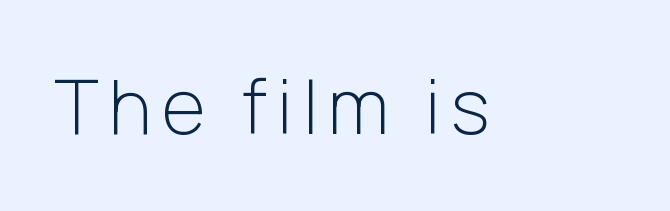
{"serif": "no", "italic": "no", "bold": "no", "weight": "light", "width": "normal", "stroke_contrast": "low", "x_height": "medium", "monospaced": "no", "underline": "no", "glyph_px": 75}
